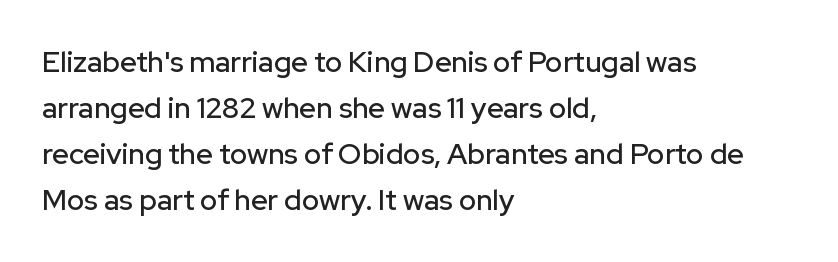
The image shows 29 px sans-serif type, upright; set left-aligned, normal line spacing (1.59x), normal letter spacing, not underlined; low stroke contrast and a medium x-height.
